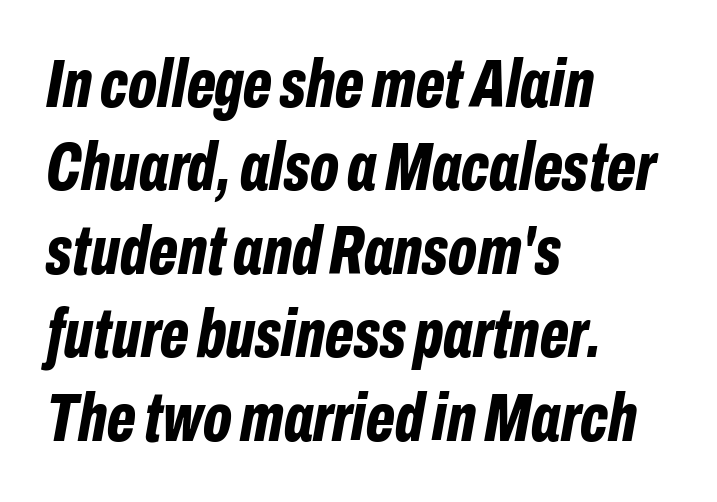
Q: Is the text bold? A: Yes.
Q: Is the text italic (slanted)? A: Yes, it leans right by about 10 degrees.
Q: Is the text underlined? A: No.
Q: How is the paragraph aligned? A: Left-aligned.
Q: Is the spacing between letters normal or unusually wide? A: Normal.
Q: Width (condensed, normal, or wide)? A: Condensed.
Q: Stroke contrast? A: Low.
Q: x-height? A: Medium.
Q: Monospaced? A: No.
